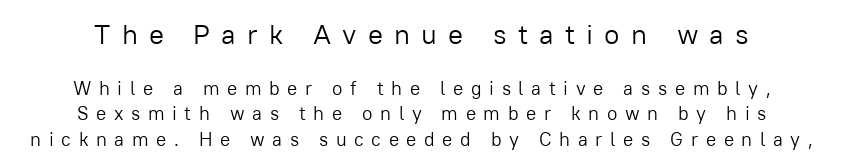
{"serif": "no", "italic": "no", "bold": "no", "weight": "light", "width": "normal", "stroke_contrast": "low", "x_height": "medium", "monospaced": "no", "underline": "no", "line_spacing": "normal", "line_spacing_ratio": 1.34, "letter_spacing": "wide", "letter_spacing_em": 0.4, "larger_block": "first", "size_ratio": 1.47, "glyph_px": 28}
